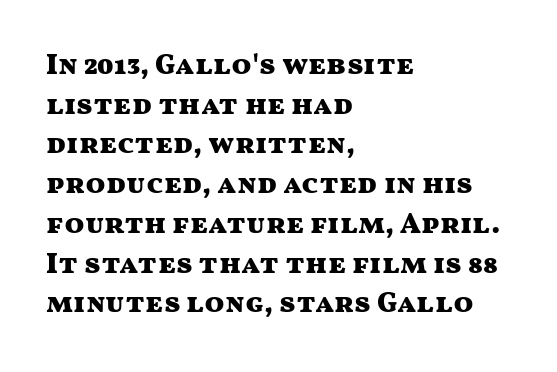
Q: Is the text bold? A: Yes.
Q: Is the text italic (slanted)? A: No, it is upright.
Q: Is the typeface a serif or a sans-serif typeface? A: Sans-serif.
Q: Is the text underlined? A: No.
Q: How is the paragraph aligned? A: Left-aligned.
Q: Is the spacing between letters normal or unusually wide? A: Normal.
Q: Is the spacing between lines tight, normal or loose? A: Normal.
Q: Width (condensed, normal, or wide)? A: Wide.
Q: Stroke contrast? A: Medium.
Q: x-height? A: Medium.
Q: Monospaced? A: No.
